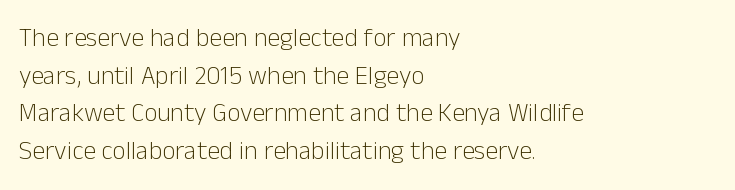
{"italic": "no", "bold": "no", "underline": "no", "align": "left", "line_spacing": "normal", "line_spacing_ratio": 1.45, "letter_spacing": "normal", "letter_spacing_em": 0.0, "glyph_px": 26}
